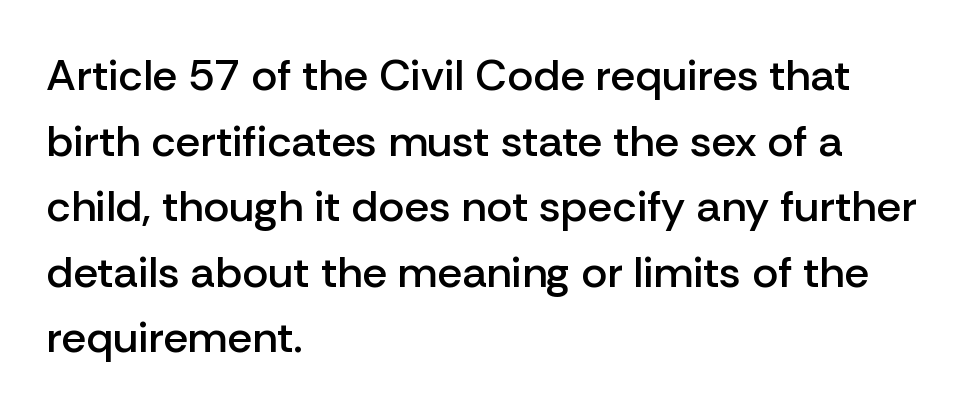
Q: Is the text bold? A: Semi-bold.
Q: Is the text italic (slanted)? A: No, it is upright.
Q: Is the typeface a serif or a sans-serif typeface? A: Sans-serif.
Q: Is the text underlined? A: No.
Q: How is the paragraph aligned? A: Left-aligned.
Q: Is the spacing between letters normal or unusually wide? A: Normal.
Q: Is the spacing between lines tight, normal or loose? A: Normal.
Q: Width (condensed, normal, or wide)? A: Normal.
Q: Stroke contrast? A: Low.
Q: x-height? A: Medium.
Q: Monospaced? A: No.
